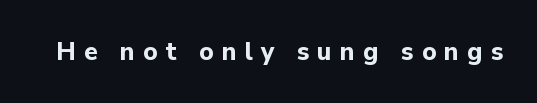
{"italic": "no", "bold": "yes", "underline": "no", "letter_spacing": "wide", "letter_spacing_em": 0.32, "glyph_px": 25}
